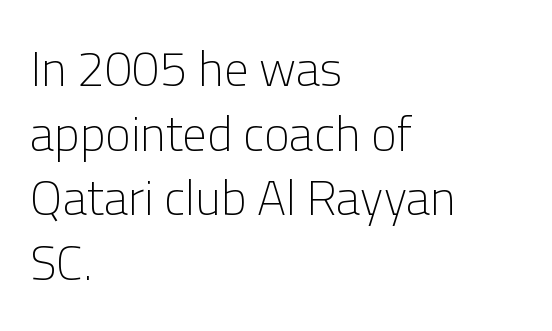
Alignment: flush left. Weight: in the light-to-regular range. Each letter's strokes conclude bluntly, with no projecting serifs. The baseline area is clear.
